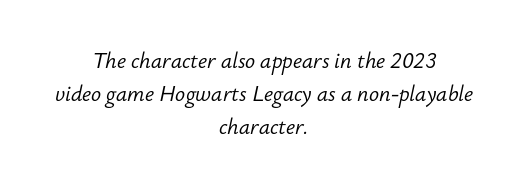
The image shows 21 px text type, italic (leaning right); set centered, normal line spacing (1.57x), normal letter spacing, not underlined.
